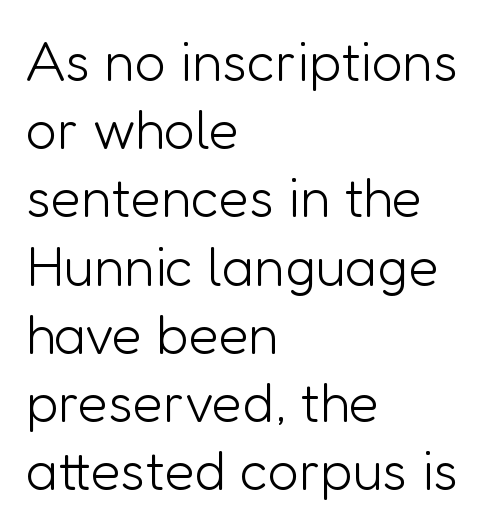
The image shows 55 px light sans-serif type, upright; set left-aligned, line spacing 1.24x, normal letter spacing, not underlined; low stroke contrast and a medium x-height.
